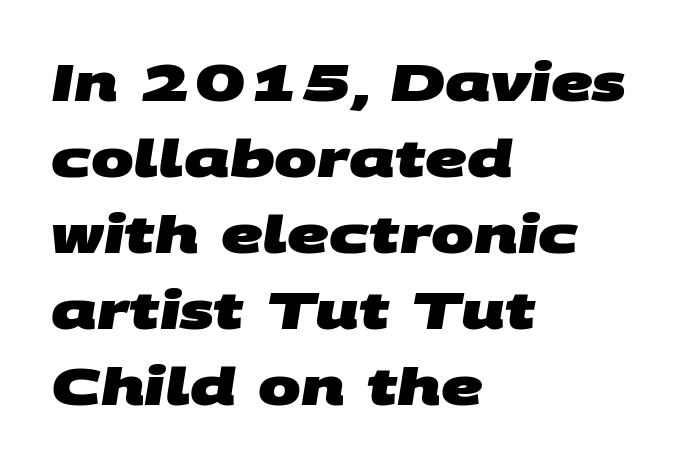
The image shows 51 px heavy, wide sans-serif type; set left-aligned, normal line spacing (1.49x), normal letter spacing, not underlined; medium stroke contrast and a large x-height.
